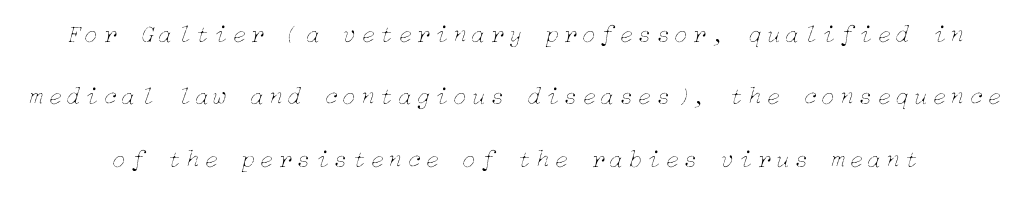
{"italic": "yes", "lean": "right", "slant_degrees": 15, "bold": "no", "underline": "no", "line_spacing": "loose", "line_spacing_ratio": 2.5, "glyph_px": 25}
